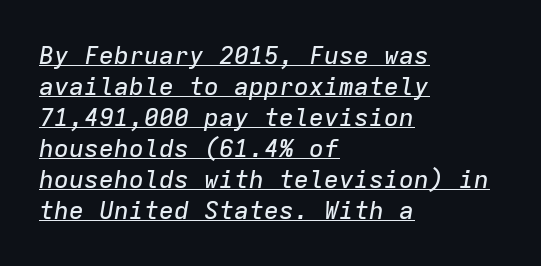
Each line starts at the same left margin while the right side varies. Underline: present. Spacing between characters is what you'd get straight out of the box. Compared with ordinary roman type, these characters are visibly tilted.
